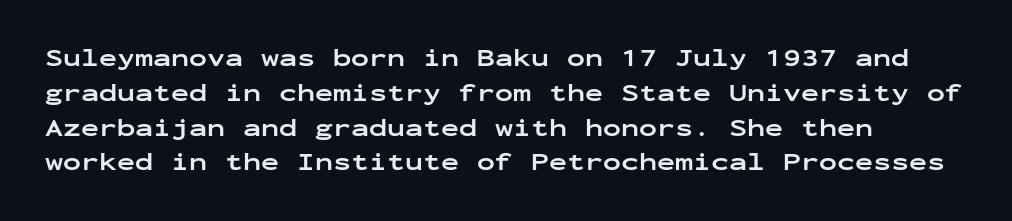
Nope, not italic — everything's standing straight. The passage shown has conventional tracking throughout. Bold? Absolutely — the strokes are thick and heavy. If you drew a ruler down the left edge, every line would touch it. The gap between lines stays unmarked. Horizontal bands of white between lines are of average thickness.
